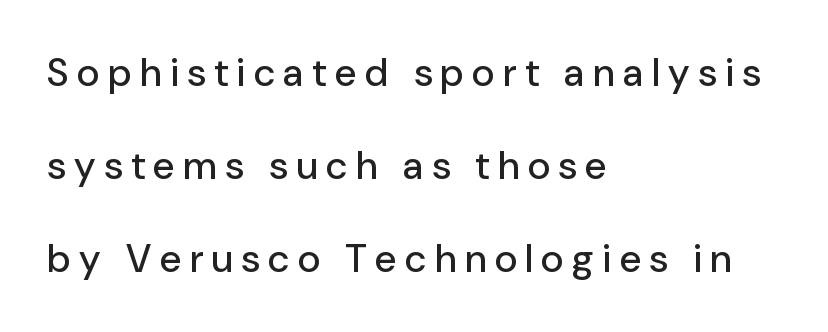
The image shows 39 px sans-serif type, upright; set left-aligned, loose line spacing (2.38x), unusually wide letter spacing (+0.22 em), not underlined; low stroke contrast and a medium x-height.
